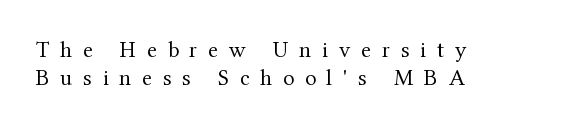
{"italic": "no", "bold": "no", "underline": "no", "align": "left", "line_spacing_ratio": 1.23, "letter_spacing": "wide", "letter_spacing_em": 0.47, "glyph_px": 23}
